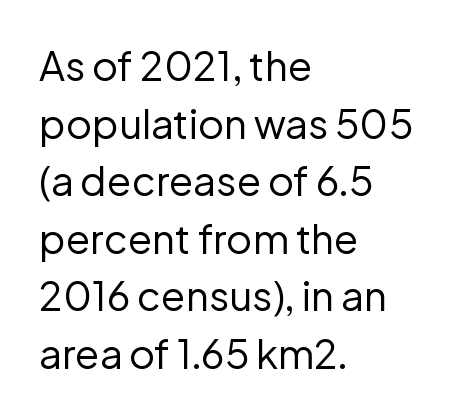
The image shows 40 px regular-weight sans-serif type, upright; set left-aligned, normal line spacing (1.44x), normal letter spacing, not underlined; low stroke contrast and a medium x-height.
